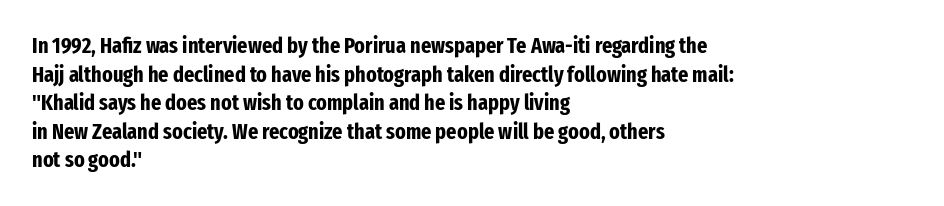
The image shows 22 px bold type, upright; set left-aligned, normal line spacing (1.3x), normal letter spacing, not underlined.
